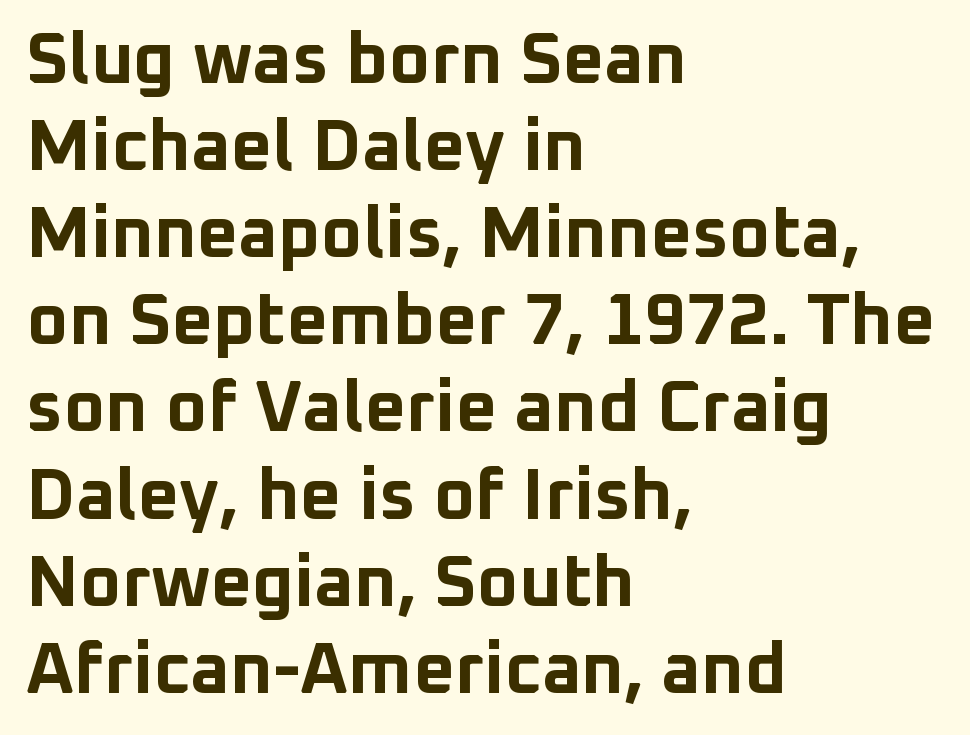
Q: Is the text bold? A: Yes.
Q: Is the text italic (slanted)? A: No, it is upright.
Q: Is the typeface a serif or a sans-serif typeface? A: Sans-serif.
Q: Is the text underlined? A: No.
Q: How is the paragraph aligned? A: Left-aligned.
Q: Is the spacing between letters normal or unusually wide? A: Normal.
Q: Width (condensed, normal, or wide)? A: Normal.
Q: Stroke contrast? A: Low.
Q: x-height? A: Medium.
Q: Monospaced? A: No.
